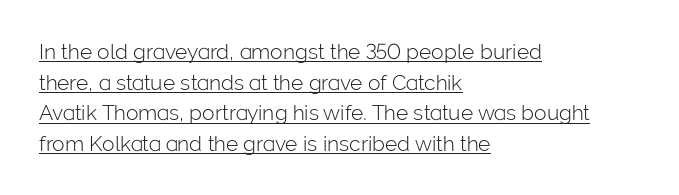
{"italic": "no", "bold": "no", "underline": "yes", "align": "left", "line_spacing": "normal", "line_spacing_ratio": 1.46, "letter_spacing": "normal", "letter_spacing_em": 0.0, "glyph_px": 21}
